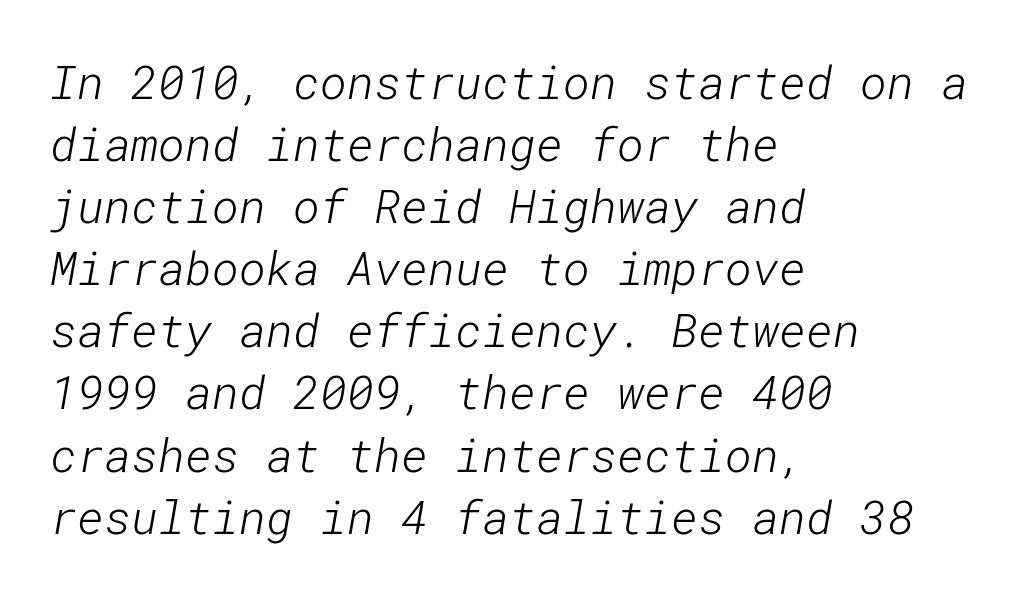
{"serif": "no", "bold": "no", "weight": "light", "width": "normal", "stroke_contrast": "low", "x_height": "medium", "underline": "no", "align": "left", "line_spacing": "normal", "line_spacing_ratio": 1.35, "letter_spacing": "normal", "letter_spacing_em": 0.0, "glyph_px": 46}
